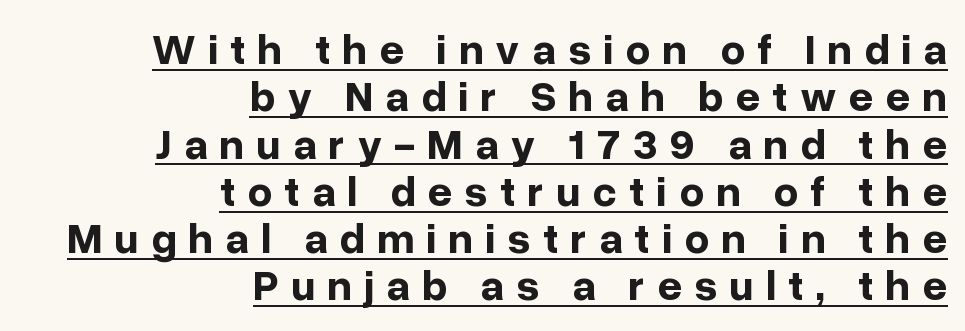
Q: Is the text bold? A: Yes.
Q: Is the text italic (slanted)? A: No, it is upright.
Q: Is the typeface a serif or a sans-serif typeface? A: Sans-serif.
Q: Is the text underlined? A: Yes.
Q: How is the paragraph aligned? A: Right-aligned.
Q: Is the spacing between letters normal or unusually wide? A: Unusually wide.
Q: Is the spacing between lines tight, normal or loose? A: Tight.
Q: Width (condensed, normal, or wide)? A: Normal.
Q: Stroke contrast? A: Low.
Q: x-height? A: Medium.
Q: Monospaced? A: No.
